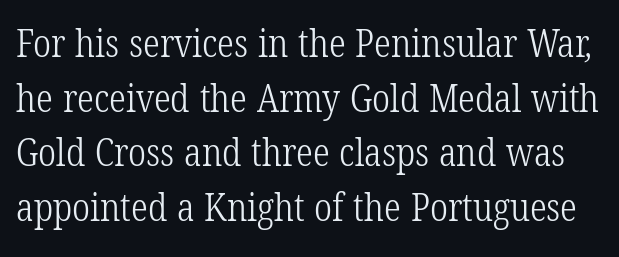
Each letter keeps its own natural width here, so spacing adapts to shape. The space directly below the letters is spotless. Spacing between characters is what you'd get straight out of the box. Each letter's strokes conclude with small projecting serifs. Stems here are at most as thick as an everyday book face.
